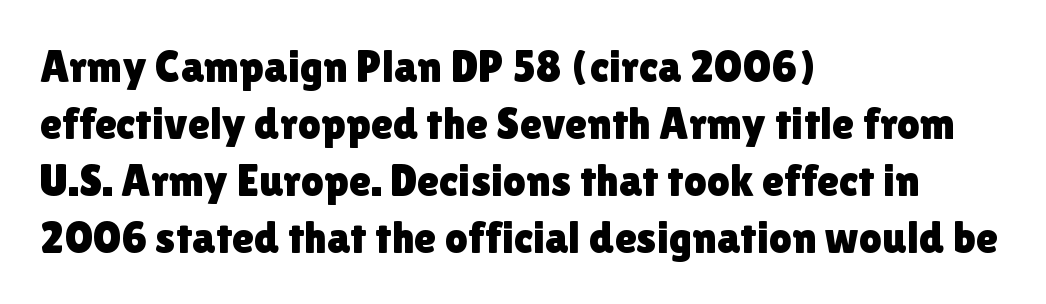
Q: Is the text italic (slanted)? A: No, it is upright.
Q: Is the typeface a serif or a sans-serif typeface? A: Sans-serif.
Q: Is the text underlined? A: No.
Q: How is the paragraph aligned? A: Left-aligned.
Q: Is the spacing between letters normal or unusually wide? A: Normal.
Q: Is the spacing between lines tight, normal or loose? A: Normal.
Q: Width (condensed, normal, or wide)? A: Normal.
Q: x-height? A: Medium.
Q: Monospaced? A: No.
